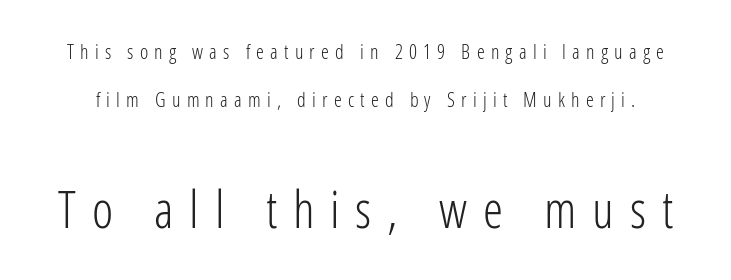
The image shows 51 px light, condensed sans-serif type, upright; set loose line spacing (2.38x), unusually wide letter spacing (+0.31 em), not underlined; the second (bottom) block is 2.55x larger; low stroke contrast and a medium x-height.
